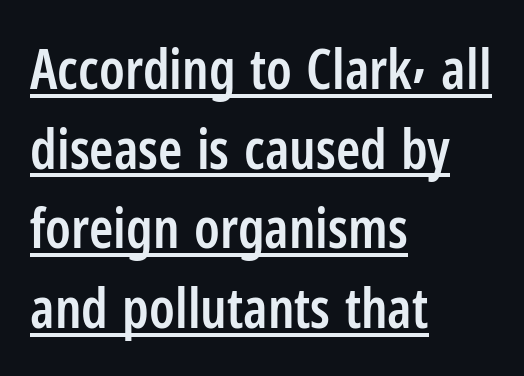
{"serif": "no", "italic": "no", "bold": "semi", "weight": "semibold", "width": "condensed", "stroke_contrast": "low", "x_height": "medium", "monospaced": "no", "underline": "yes", "align": "left", "line_spacing": "normal", "line_spacing_ratio": 1.45, "letter_spacing": "normal", "letter_spacing_em": 0.0, "glyph_px": 55}
